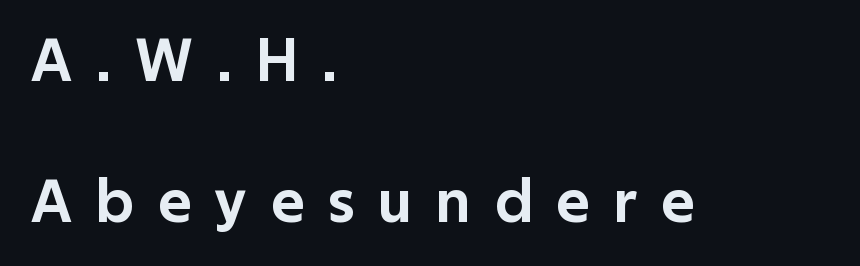
Q: Is the text italic (slanted)? A: No, it is upright.
Q: Is the typeface a serif or a sans-serif typeface? A: Sans-serif.
Q: Is the text underlined? A: No.
Q: How is the paragraph aligned? A: Left-aligned.
Q: Is the spacing between letters normal or unusually wide? A: Unusually wide.
Q: Is the spacing between lines tight, normal or loose? A: Loose.
Q: Width (condensed, normal, or wide)? A: Normal.
Q: Stroke contrast? A: Low.
Q: x-height? A: Medium.
Q: Monospaced? A: No.
